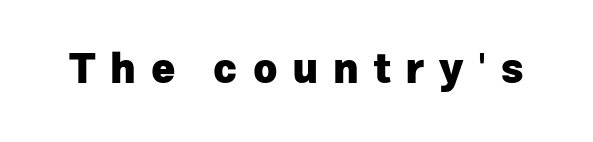
{"serif": "no", "italic": "no", "bold": "yes", "weight": "heavy", "width": "normal", "stroke_contrast": "low", "x_height": "medium", "monospaced": "no", "underline": "no", "letter_spacing": "wide", "letter_spacing_em": 0.36, "glyph_px": 41}
